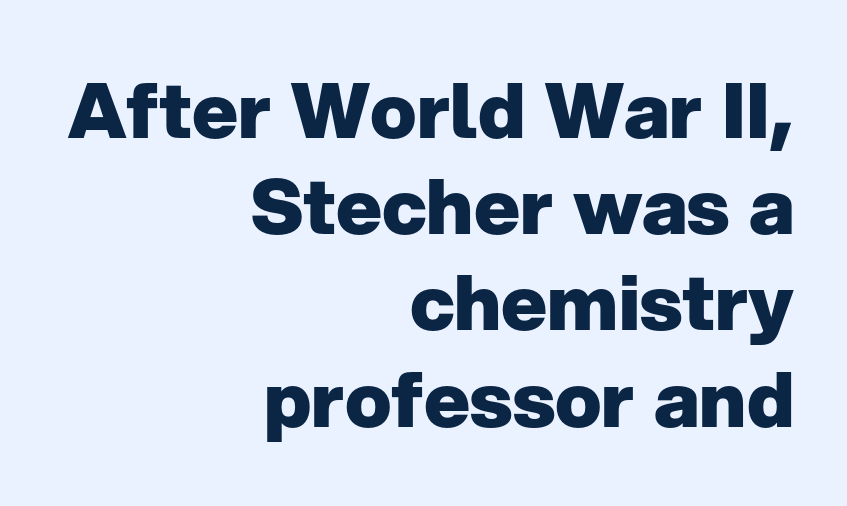
The image shows 77 px heavy sans-serif type, upright; set right-aligned, normal line spacing (1.25x), normal letter spacing, not underlined; low stroke contrast and a medium x-height.
